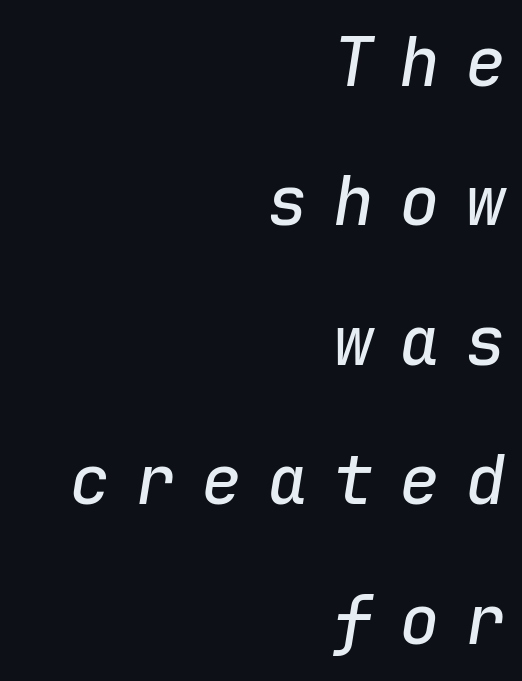
Q: Is the text italic (slanted)? A: Yes, it leans right by about 9 degrees.
Q: Is the text underlined? A: No.
Q: How is the paragraph aligned? A: Right-aligned.
Q: Is the spacing between letters normal or unusually wide? A: Unusually wide.
Q: Is the spacing between lines tight, normal or loose? A: Loose.
Q: Width (condensed, normal, or wide)? A: Normal.
Q: Stroke contrast? A: Low.
Q: x-height? A: Medium.
Q: Monospaced? A: Yes.
